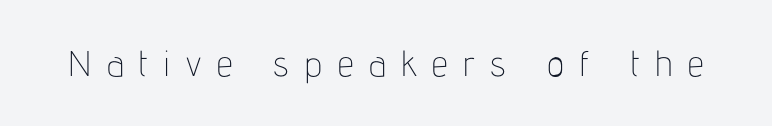
The image shows 36 px thin, condensed sans-serif type, upright; set unusually wide letter spacing (+0.43 em), not underlined; low stroke contrast and a medium x-height.
